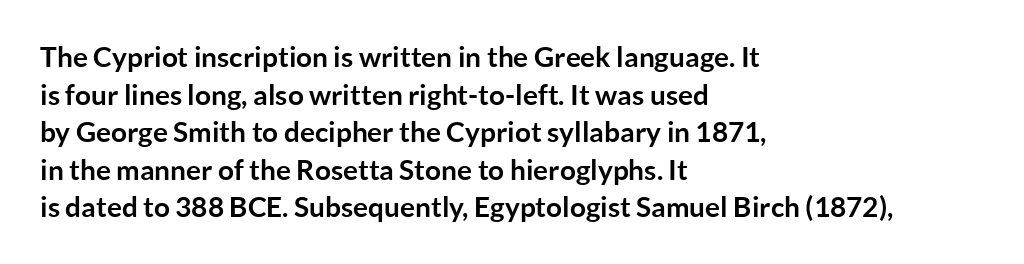
{"serif": "no", "italic": "no", "bold": "yes", "weight": "semibold", "width": "normal", "stroke_contrast": "low", "x_height": "medium", "monospaced": "no", "underline": "no", "align": "left", "line_spacing": "normal", "line_spacing_ratio": 1.34, "letter_spacing": "normal", "letter_spacing_em": 0.0, "glyph_px": 28}
